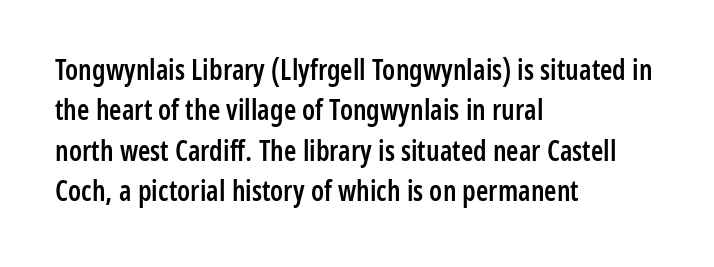
Every character sits straight up, as roman type does. Emphasis by weight is partial: semibold. The passage shown stacks its lines at a standard gap. Underlining? Definitely not there.
